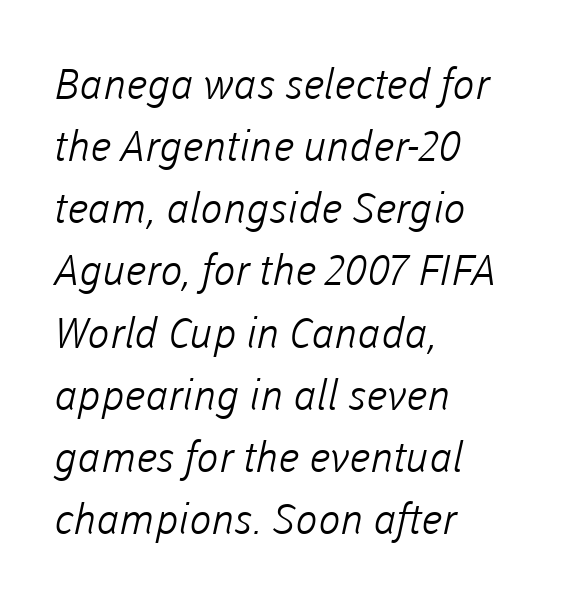
The specimen omits any rule beneath the text block's lines. Casual observation: everything's shoved over to the left. In terms of letterform style, serifs are entirely absent. The tracking reads as untouched default to a designer's eye. The passage shown is typed in a proportional face where columns would drift. A light-to-regular cut is what we see here.
